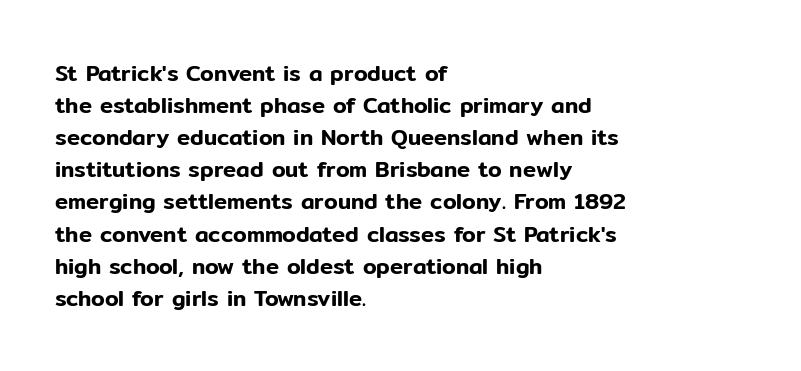
Q: Is the text italic (slanted)? A: No, it is upright.
Q: Is the text underlined? A: No.
Q: How is the paragraph aligned? A: Left-aligned.
Q: Is the spacing between letters normal or unusually wide? A: Normal.
Q: Is the spacing between lines tight, normal or loose? A: Normal.
